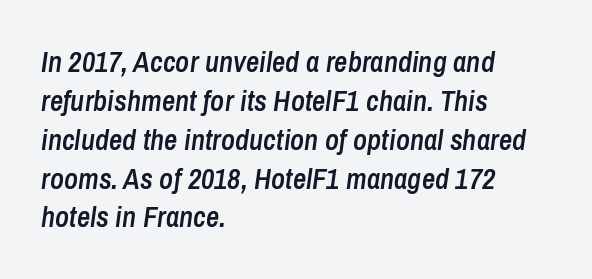
The image shows 29 px semibold, condensed type, italic (leaning right); set left-aligned, normal line spacing (1.34x), normal letter spacing, not underlined; low stroke contrast and a medium x-height.
